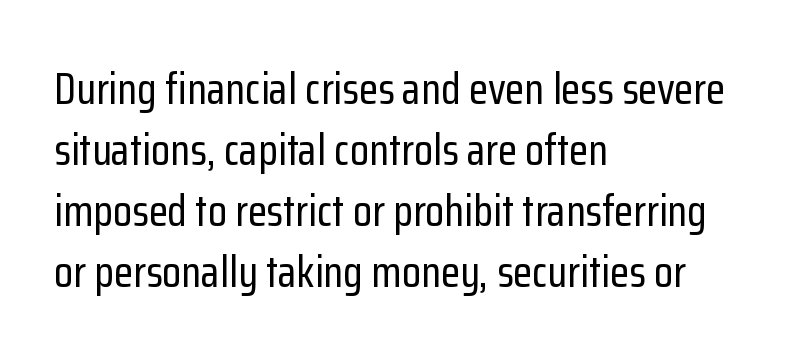
Q: Is the text italic (slanted)? A: No, it is upright.
Q: Is the typeface a serif or a sans-serif typeface? A: Sans-serif.
Q: Is the text underlined? A: No.
Q: How is the paragraph aligned? A: Left-aligned.
Q: Is the spacing between letters normal or unusually wide? A: Normal.
Q: Is the spacing between lines tight, normal or loose? A: Normal.
Q: Width (condensed, normal, or wide)? A: Condensed.
Q: Stroke contrast? A: Low.
Q: x-height? A: Medium.
Q: Monospaced? A: No.
